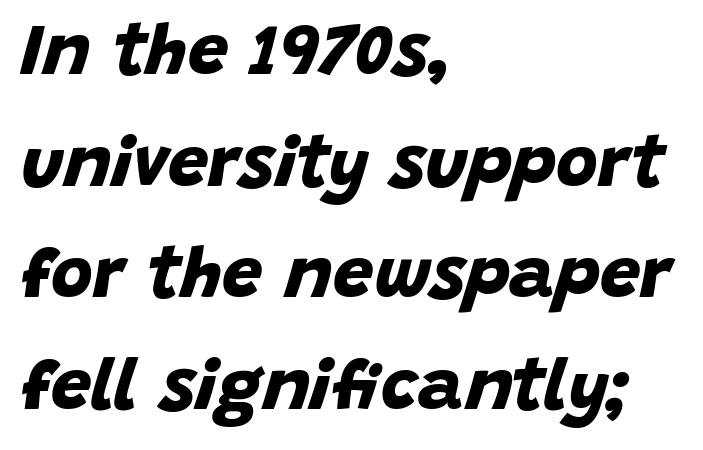
Q: Is the text bold? A: Yes.
Q: Is the typeface a serif or a sans-serif typeface? A: Sans-serif.
Q: Is the text underlined? A: No.
Q: How is the paragraph aligned? A: Left-aligned.
Q: Is the spacing between letters normal or unusually wide? A: Normal.
Q: Is the spacing between lines tight, normal or loose? A: Normal.
Q: Width (condensed, normal, or wide)? A: Normal.
Q: Stroke contrast? A: Low.
Q: x-height? A: Large.
Q: Monospaced? A: No.
